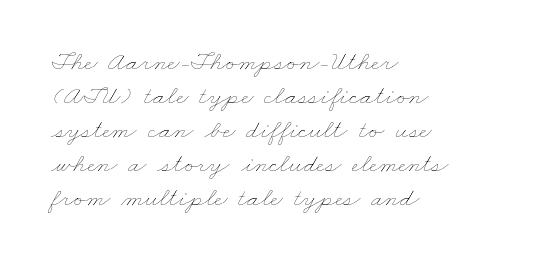
Q: Is the text bold? A: No.
Q: Is the text underlined? A: No.
Q: How is the paragraph aligned? A: Left-aligned.
Q: Is the spacing between letters normal or unusually wide? A: Normal.
Q: Is the spacing between lines tight, normal or loose? A: Normal.
